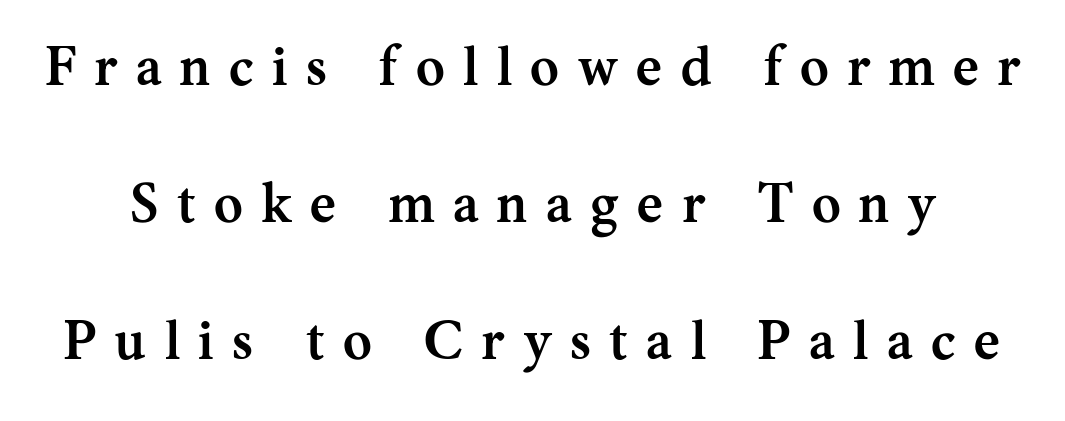
The face used here is proportionally spaced, like ordinary book or web type. Does the lettering tilt? It doesn't — this is upright. The passage shown is not underscored anywhere. The gaps between neighbouring characters are conspicuously large. Students, observe: this is what heavily led, spacious text looks like. Check where the strokes stop: tiny serifs finish them off.
